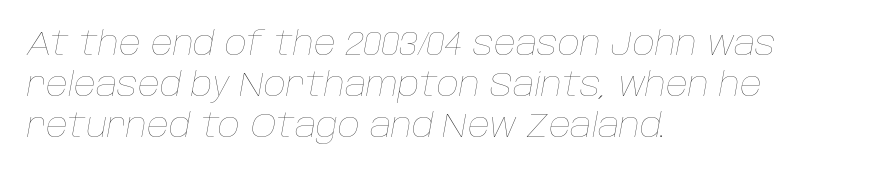
{"italic": "yes", "lean": "right", "slant_degrees": 10, "bold": "no", "weight": "thin", "width": "normal", "stroke_contrast": "low", "x_height": "large", "monospaced": "no", "underline": "no", "align": "left", "line_spacing_ratio": 1.21, "letter_spacing": "normal", "letter_spacing_em": 0.0, "glyph_px": 34}
